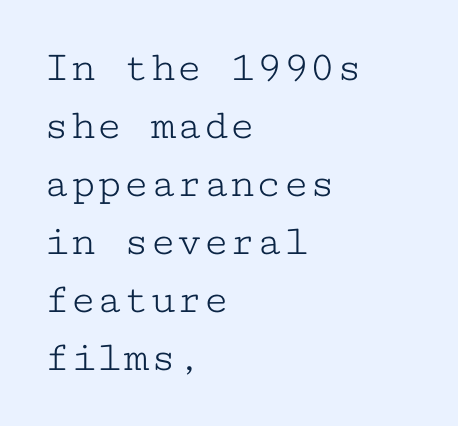
Q: Is the text bold? A: No.
Q: Is the text italic (slanted)? A: No, it is upright.
Q: Is the typeface a serif or a sans-serif typeface? A: Serif.
Q: Is the text underlined? A: No.
Q: How is the paragraph aligned? A: Left-aligned.
Q: Is the spacing between letters normal or unusually wide? A: Normal.
Q: Is the spacing between lines tight, normal or loose? A: Normal.
Q: Width (condensed, normal, or wide)? A: Wide.
Q: Stroke contrast? A: Low.
Q: x-height? A: Medium.
Q: Monospaced? A: Yes.
